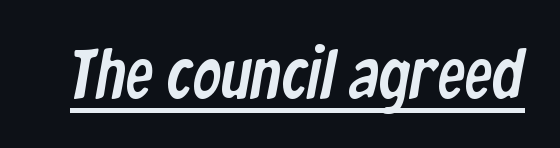
{"serif": "no", "width": "condensed", "stroke_contrast": "low", "x_height": "medium", "monospaced": "no", "underline": "yes", "letter_spacing": "normal", "letter_spacing_em": 0.0, "glyph_px": 71}
